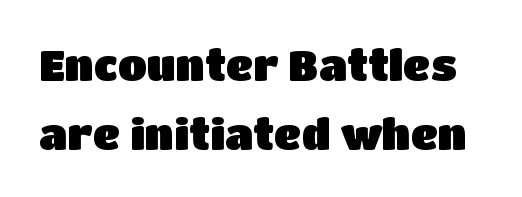
{"serif": "no", "italic": "no", "width": "normal", "stroke_contrast": "low", "x_height": "large", "monospaced": "no", "underline": "no", "line_spacing": "normal", "line_spacing_ratio": 1.6, "letter_spacing": "normal", "letter_spacing_em": 0.0, "glyph_px": 43}
